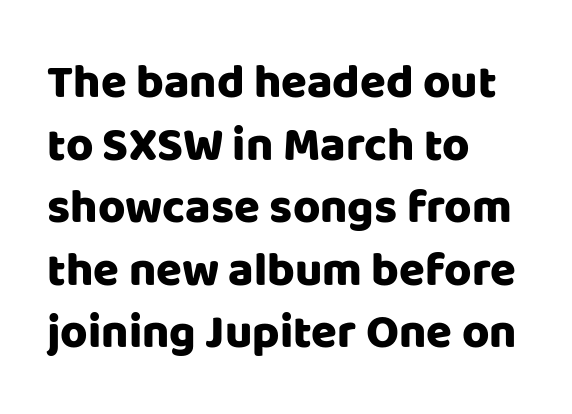
The image shows 47 px sans-serif type, upright; set left-aligned, normal line spacing (1.33x), normal letter spacing, not underlined; low stroke contrast and a large x-height.
